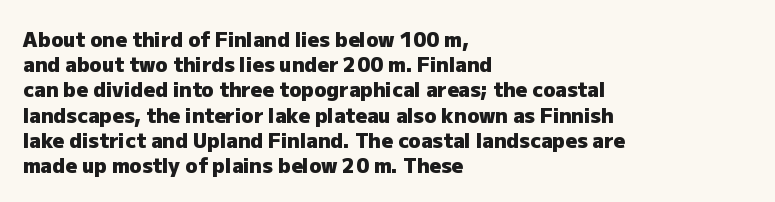
Q: Is the text bold? A: Yes.
Q: Is the text italic (slanted)? A: No, it is upright.
Q: Is the text underlined? A: No.
Q: How is the paragraph aligned? A: Left-aligned.
Q: Is the spacing between letters normal or unusually wide? A: Normal.
Q: Is the spacing between lines tight, normal or loose? A: Normal.
